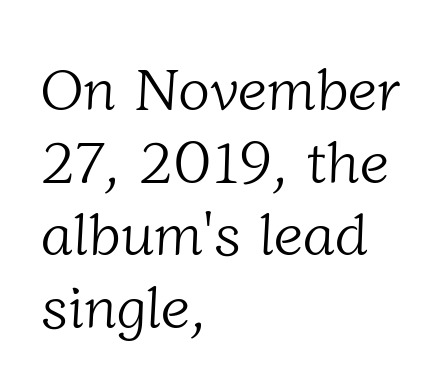
{"serif": "yes", "bold": "no", "weight": "light", "width": "normal", "stroke_contrast": "low", "x_height": "medium", "monospaced": "no", "underline": "no", "align": "left", "line_spacing_ratio": 1.23, "letter_spacing": "normal", "letter_spacing_em": 0.0, "glyph_px": 59}
